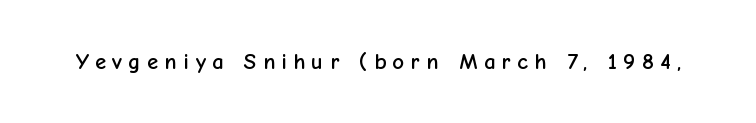
Q: Is the text italic (slanted)? A: No, it is upright.
Q: Is the text underlined? A: No.
Q: Is the spacing between letters normal or unusually wide? A: Unusually wide.
